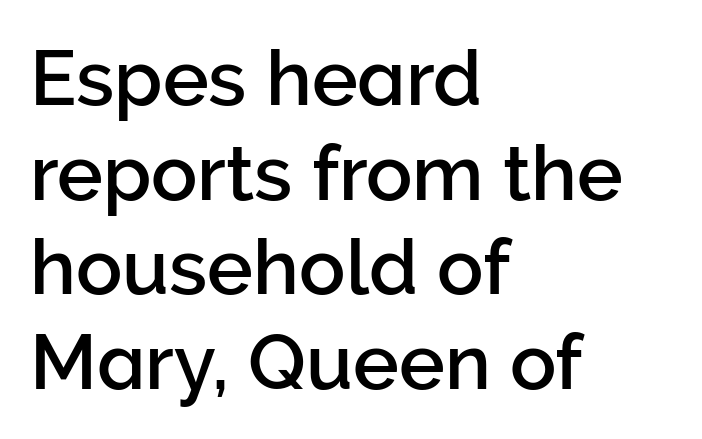
Q: Is the text italic (slanted)? A: No, it is upright.
Q: Is the typeface a serif or a sans-serif typeface? A: Sans-serif.
Q: Is the text underlined? A: No.
Q: How is the paragraph aligned? A: Left-aligned.
Q: Is the spacing between letters normal or unusually wide? A: Normal.
Q: Width (condensed, normal, or wide)? A: Normal.
Q: Stroke contrast? A: Low.
Q: x-height? A: Medium.
Q: Monospaced? A: No.
